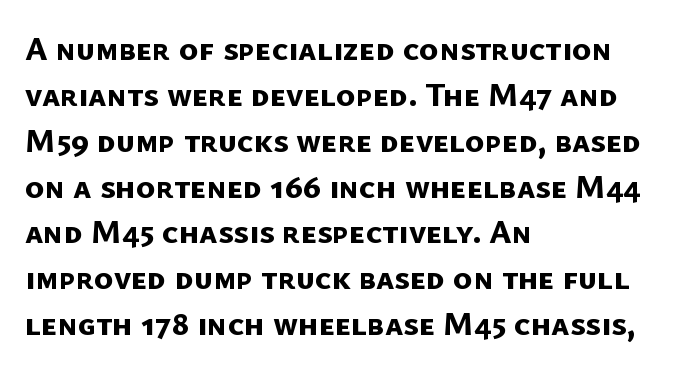
I'd call this a sans setting — the letters go barefoot. Each glyph is drawn with heavy, bold strokes. The tracking reads as untouched default to a designer's eye. Rule under the text: the space is simply empty.
